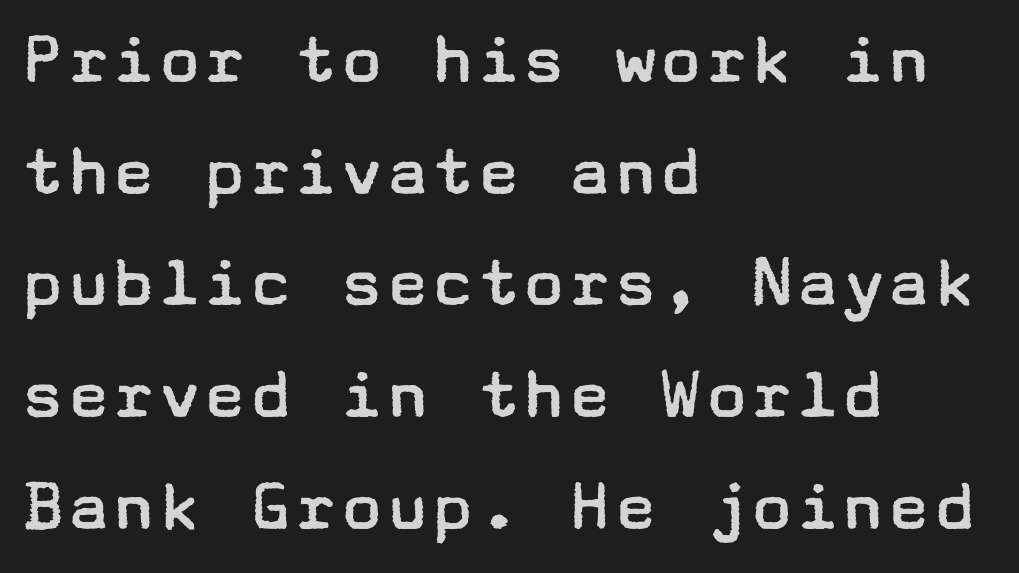
The image shows 76 px regular-weight, wide sans-serif type, upright; set left-aligned, normal line spacing (1.47x), normal letter spacing, not underlined; low stroke contrast and a medium x-height.
